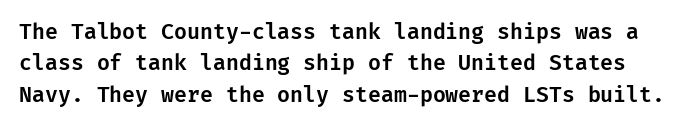
Letter spacing: default. Style check: upright. The zone under the glyphs is completely vacant. Vertical spacing — default.
